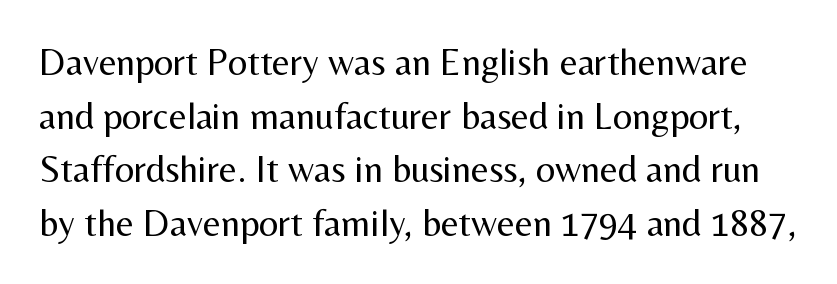
The gaps between neighbouring characters are ordinary and unremarkable. What kind of face is this? One without serifs — a sans. These lines are rendered in a variable-pitch font. The font sits on the lighter half of the weight spectrum, regular included.
